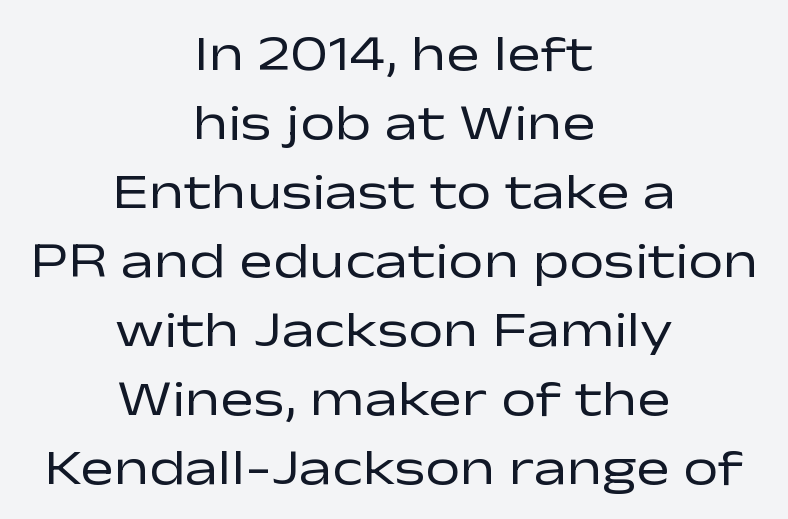
Q: Is the text bold? A: No.
Q: Is the text italic (slanted)? A: No, it is upright.
Q: Is the typeface a serif or a sans-serif typeface? A: Sans-serif.
Q: Is the text underlined? A: No.
Q: How is the paragraph aligned? A: Centered.
Q: Is the spacing between letters normal or unusually wide? A: Normal.
Q: Is the spacing between lines tight, normal or loose? A: Normal.
Q: Width (condensed, normal, or wide)? A: Wide.
Q: Stroke contrast? A: Low.
Q: x-height? A: Medium.
Q: Monospaced? A: No.
